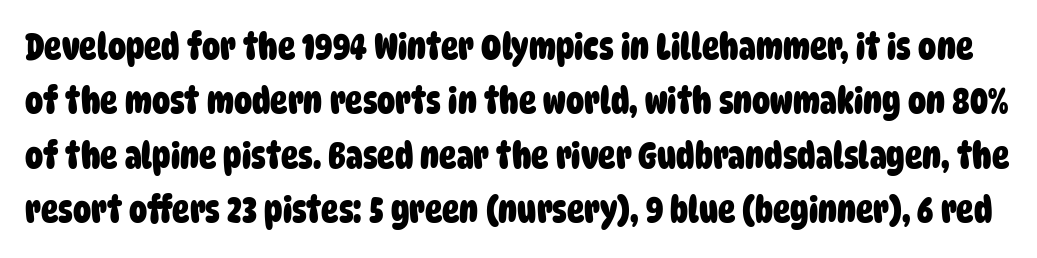
{"serif": "no", "bold": "yes", "weight": "heavy", "width": "condensed", "stroke_contrast": "low", "x_height": "large", "monospaced": "no", "underline": "no", "line_spacing": "normal", "line_spacing_ratio": 1.51, "letter_spacing": "normal", "letter_spacing_em": 0.0, "glyph_px": 36}
